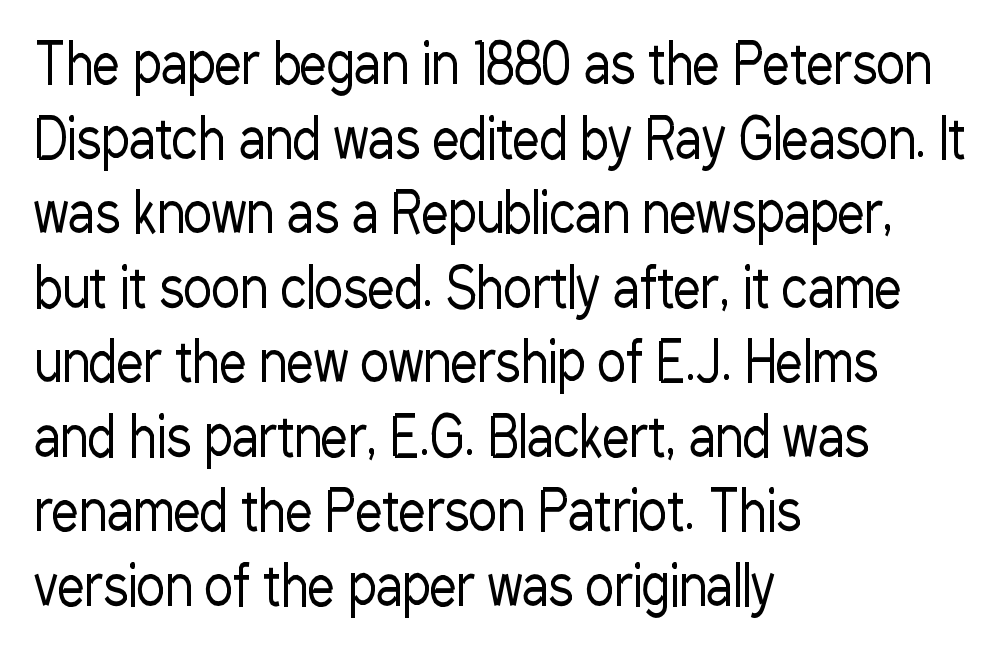
{"serif": "no", "italic": "no", "bold": "no", "weight": "regular", "width": "condensed", "stroke_contrast": "low", "x_height": "medium", "monospaced": "no", "underline": "no", "align": "left", "line_spacing": "normal", "line_spacing_ratio": 1.38, "letter_spacing": "normal", "letter_spacing_em": 0.0, "glyph_px": 54}
